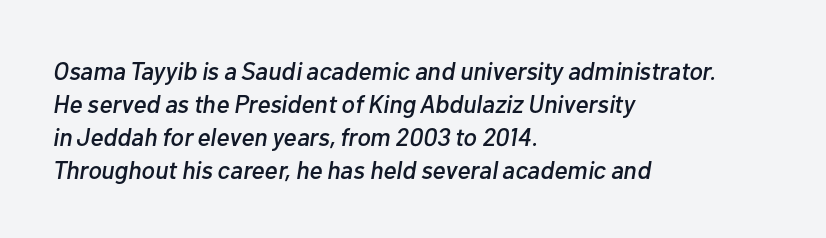
{"italic": "yes", "lean": "right", "slant_degrees": 10, "underline": "no", "align": "left", "line_spacing": "normal", "line_spacing_ratio": 1.32, "letter_spacing": "normal", "letter_spacing_em": 0.0, "glyph_px": 25}
